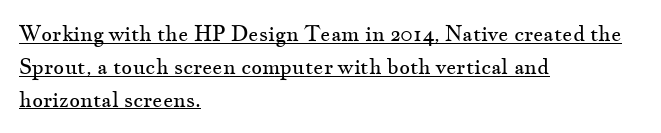
The image shows 21 px text type, upright; set left-aligned, normal line spacing (1.56x), normal letter spacing, underlined.
